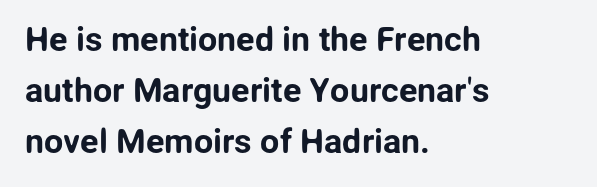
Here the glyphs are tracked normally, forming tight word shapes. Honestly, there is no underline to notice here at all. The typeface chosen for these lines omits serifs. Do the characters align in a grid? No, the font is proportional. Notice how the stems are strictly vertical — no italics here. Notice how descenders clear the ascenders below comfortably — that's standard leading.
